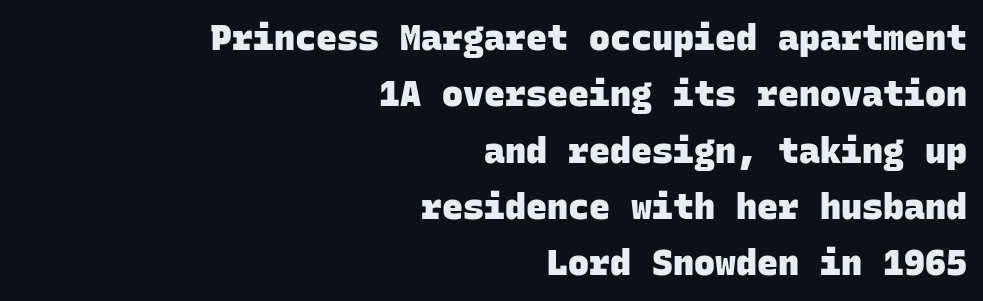
The rendering keeps characters at their native spacing. A typesetter would call this leading conventional body-copy spacing. These lines are rendered in a fixed-pitch font. Summary of weight: heavy, a full bold. Honestly, there is no underline to notice here at all.
